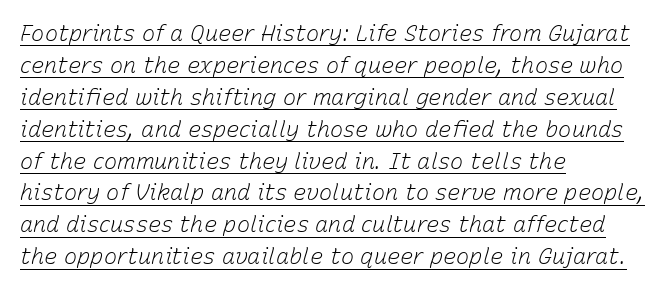
{"italic": "yes", "lean": "right", "slant_degrees": 15, "bold": "no", "underline": "yes", "align": "left", "line_spacing": "normal", "line_spacing_ratio": 1.45, "letter_spacing": "normal", "letter_spacing_em": 0.0, "glyph_px": 22}
